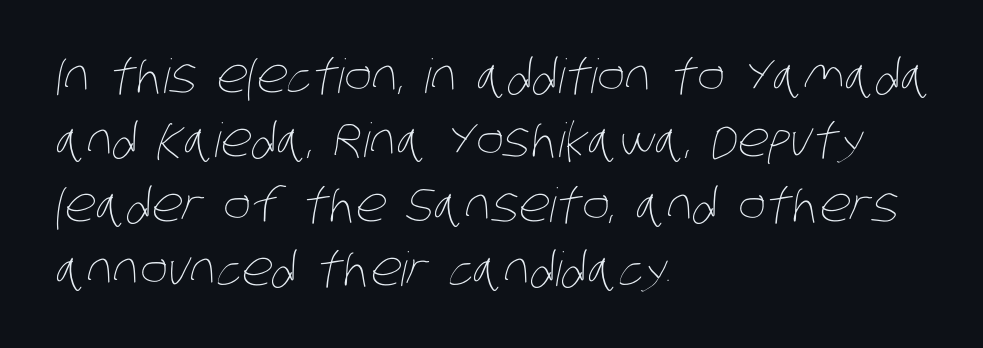
The image shows 47 px thin, condensed type; set left-aligned, normal line spacing (1.37x), normal letter spacing, not underlined; low stroke contrast and a large x-height.
